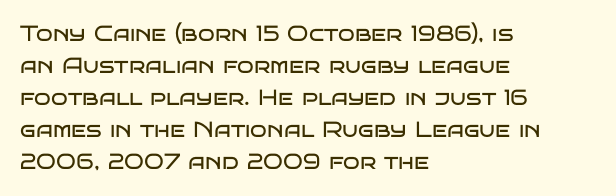
Weight: in the light-to-regular range. These lines keep a tight, regular rhythm from letter to letter. Any mark beneath the type? The region is blank. Left-aligned paragraph, ragged on the right. If you drew a line through each stem, it would be perfectly vertical. Honestly, the row spacing looks completely unremarkable.
